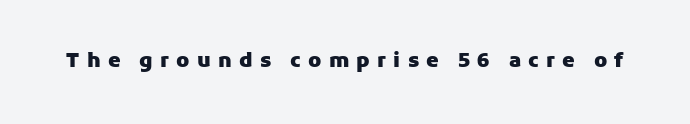
{"italic": "no", "bold": "yes", "underline": "no", "letter_spacing": "wide", "letter_spacing_em": 0.36, "glyph_px": 20}
